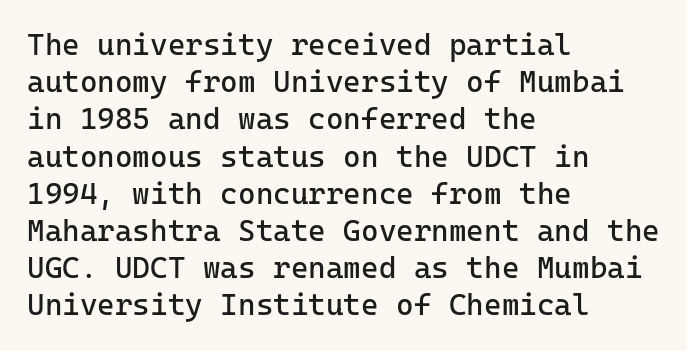
Caption: multi-line text, flush left, ragged right. You can tell it's not italic because the verticals are truly vertical. Nobody touched the tracking dial on this one. Unbolded letterforms with no extra heft. The type family on display is of the sans-serif kind.
